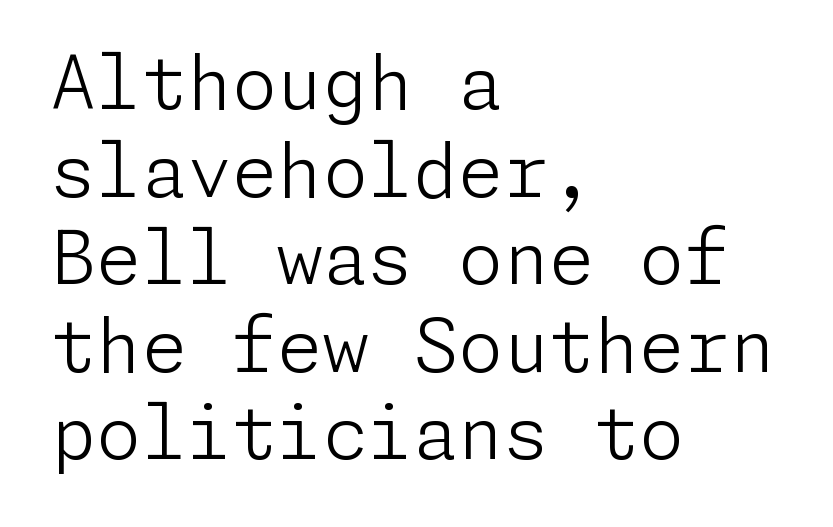
The image shows 73 px light sans-serif type, upright; set left-aligned, line spacing 1.2x, normal letter spacing, not underlined; low stroke contrast and a medium x-height.
